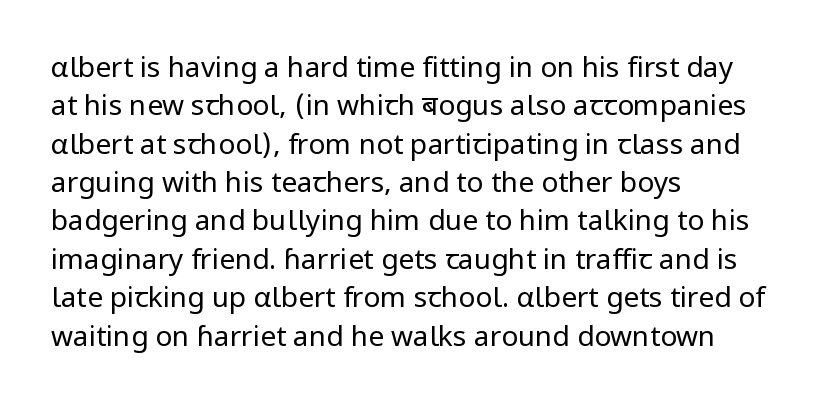
The paragraph shown leans on its left margin. The specimen omits any rule beneath the text block's lines. The passage shown stacks its lines at a standard gap. Are there feet on the stems? There aren't — it's a sans. Standard letterfit; no display-style spreading of the glyphs. The letters look calm and open, with moderate or lighter stems.
